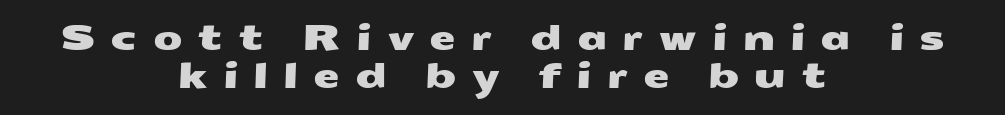
The image shows 34 px wide sans-serif type; set centered, tight line spacing (1.12x), unusually wide letter spacing (+0.44 em), not underlined; medium stroke contrast and a medium x-height.
